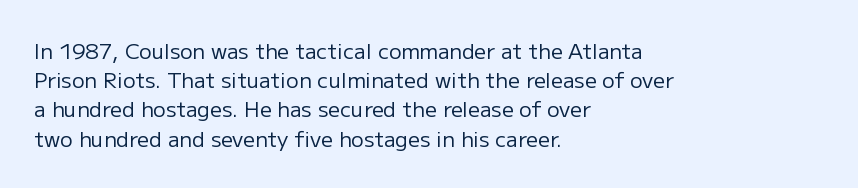
Tracking here is standard; glyphs follow each other at the usual distance. Heft: none added — not bold. These lines are set flush left with a ragged right edge. The letters stand straight up with perfectly vertical stems. Has an underline been added? It has not.
